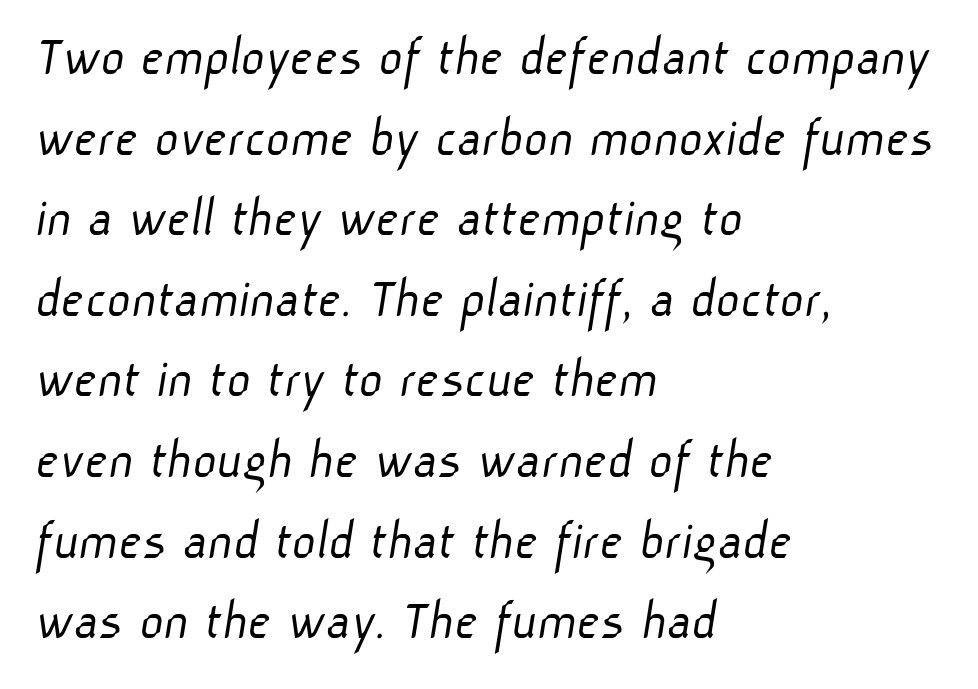
{"serif": "no", "bold": "no", "weight": "light", "width": "normal", "stroke_contrast": "low", "x_height": "medium", "monospaced": "no", "underline": "no", "align": "left", "line_spacing": "normal", "line_spacing_ratio": 1.39, "letter_spacing": "normal", "letter_spacing_em": 0.0, "glyph_px": 58}
